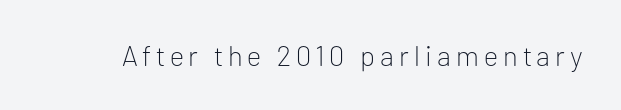
The image shows 28 px light sans-serif type, upright; set not underlined; low stroke contrast and a medium x-height.
